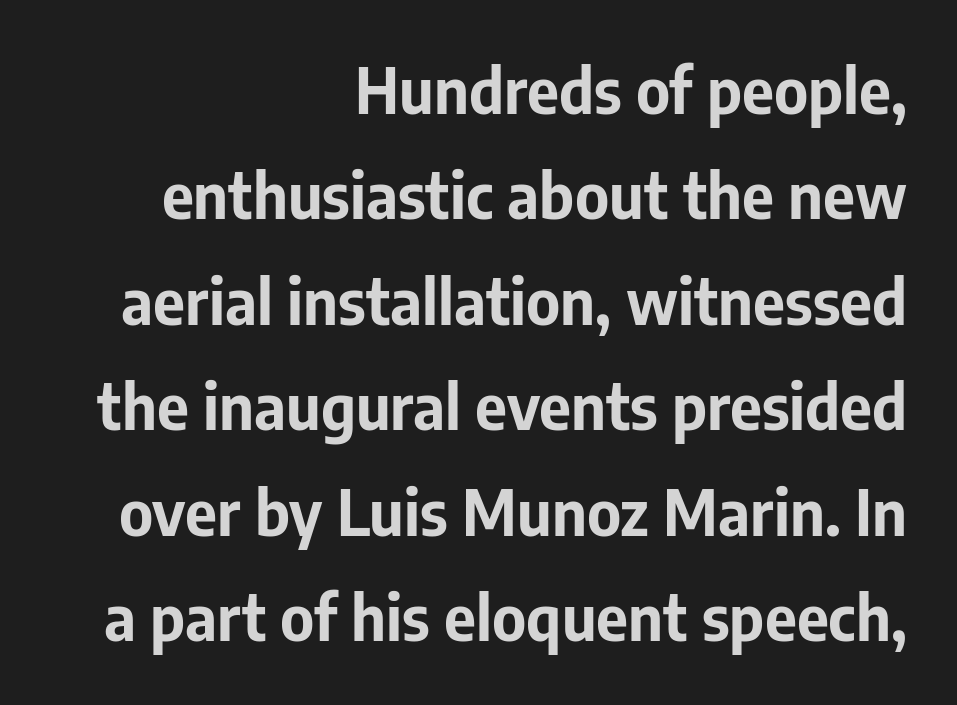
Strokes here are thick enough to call this a true bold. A flush-right, rag-left setting is used for this passage. Words float on clear page, feet unadorned. Glyph-to-glyph distance matches everyday printed text. This is roman type, the default non-slanted kind. Letterform terminals end flat and unadorned throughout the passage.
